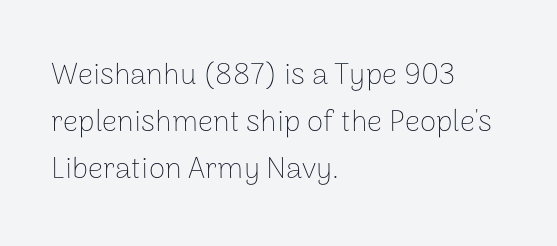
The image shows 30 px thin sans-serif type, upright; set left-aligned, normal line spacing (1.56x), normal letter spacing, not underlined; low stroke contrast and a medium x-height.
